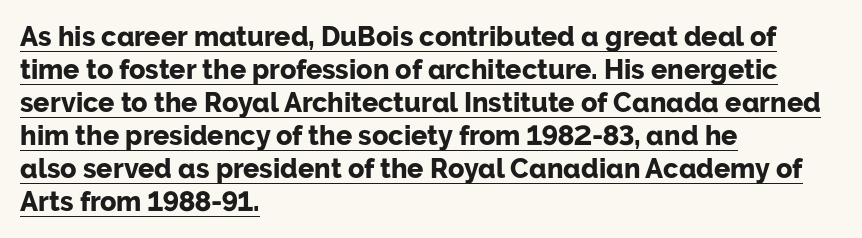
Rendered with straight, roman letterforms. The sample's only ornament is a line tracing under the words. Line starts are locked; line ends wander. You'd pick this weight for a headline — it's a proper bold.
